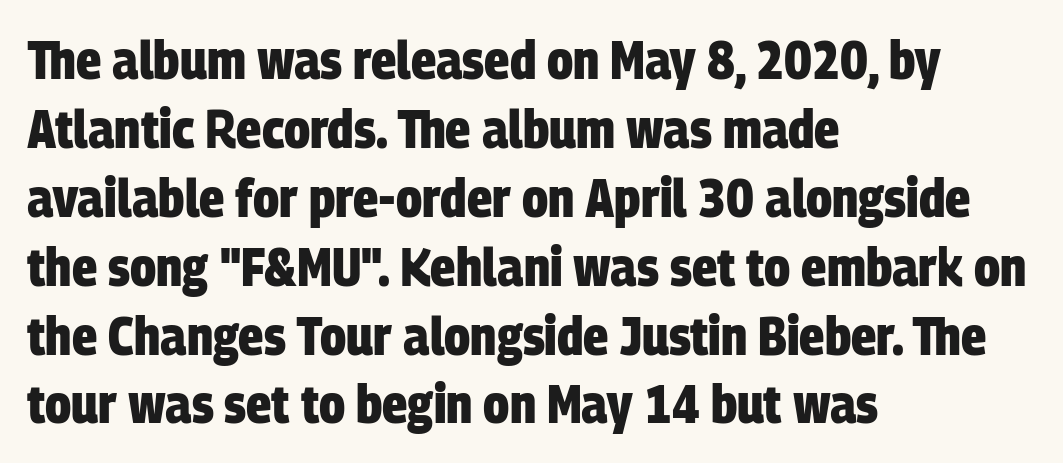
{"serif": "no", "bold": "yes", "weight": "heavy", "width": "condensed", "stroke_contrast": "low", "x_height": "large", "monospaced": "no", "underline": "no", "align": "left", "line_spacing": "normal", "line_spacing_ratio": 1.3, "letter_spacing": "normal", "letter_spacing_em": 0.0, "glyph_px": 53}
